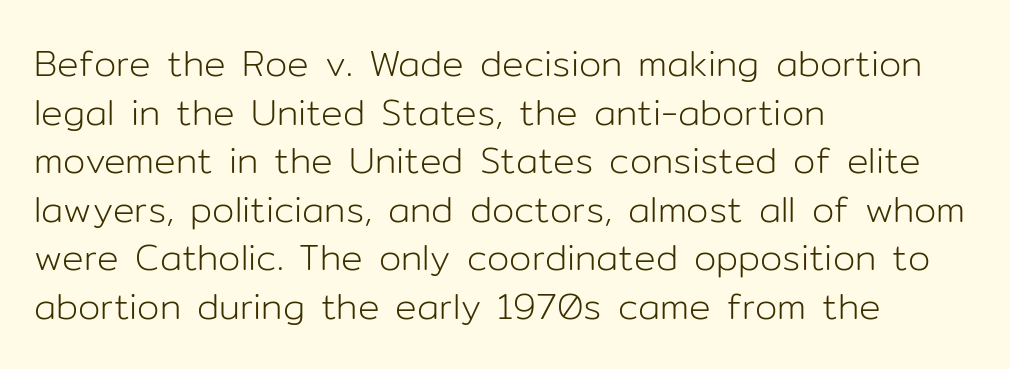
{"serif": "no", "italic": "no", "bold": "no", "weight": "light", "width": "normal", "stroke_contrast": "low", "x_height": "medium", "monospaced": "no", "underline": "no", "align": "left", "line_spacing": "normal", "line_spacing_ratio": 1.35, "letter_spacing": "normal", "letter_spacing_em": 0.0, "glyph_px": 36}
